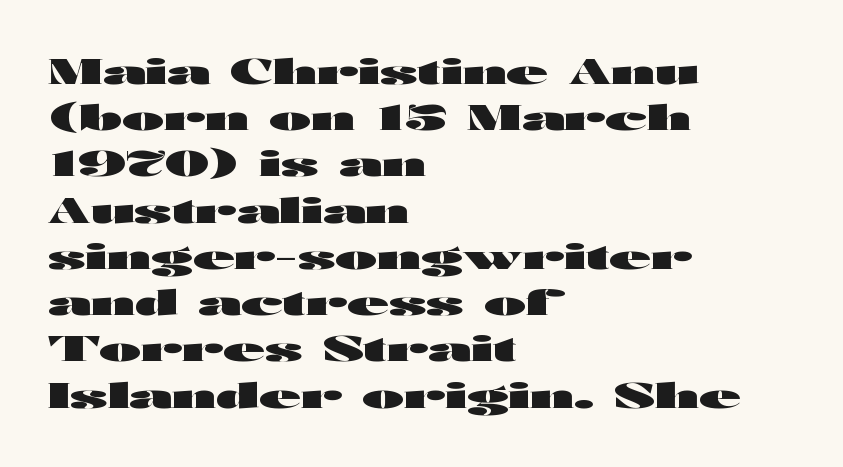
This rendering uses left alignment, leaving the right contour irregular. The tracking reads as untouched default to a designer's eye. You can tell from the bare stems that sans-serif type was used. Designer's note — italics off, roman on. Think of a printed novel: that variable character pitch is what you see here.
